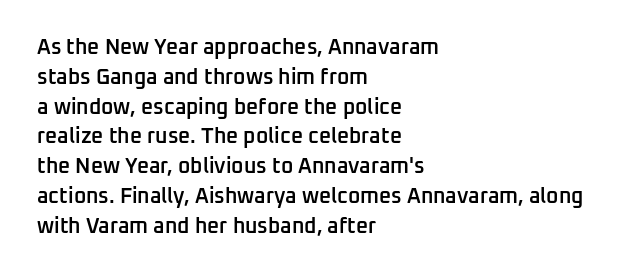
The image shows 21 px text type, upright; set left-aligned, normal line spacing (1.42x), normal letter spacing, not underlined.
